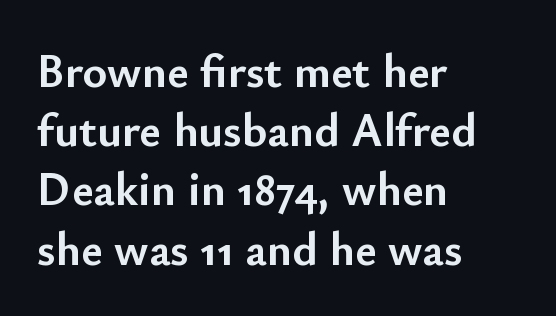
{"serif": "no", "italic": "no", "bold": "yes", "weight": "semibold", "width": "normal", "stroke_contrast": "low", "x_height": "small", "monospaced": "no", "underline": "no", "align": "left", "line_spacing": "normal", "line_spacing_ratio": 1.26, "letter_spacing": "normal", "letter_spacing_em": 0.0, "glyph_px": 47}
